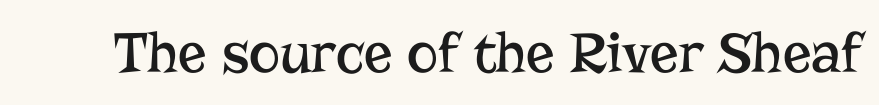
Q: Is the text bold? A: No.
Q: Is the text italic (slanted)? A: No, it is upright.
Q: Is the typeface a serif or a sans-serif typeface? A: Serif.
Q: Is the text underlined? A: No.
Q: Is the spacing between letters normal or unusually wide? A: Normal.
Q: Width (condensed, normal, or wide)? A: Normal.
Q: Stroke contrast? A: Low.
Q: x-height? A: Medium.
Q: Monospaced? A: No.
